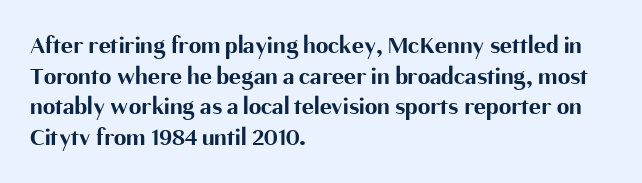
In CSS terms this would be text-align: left. Anything drawn beneath the words? Only blank space. Posture: upright roman. As a designer I'd log this as weight 700, bold.
